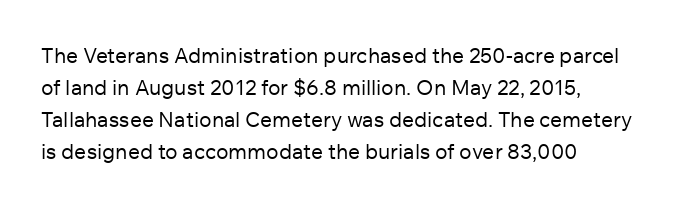
The image shows 21 px text type, upright; set normal line spacing (1.52x), normal letter spacing, not underlined.
